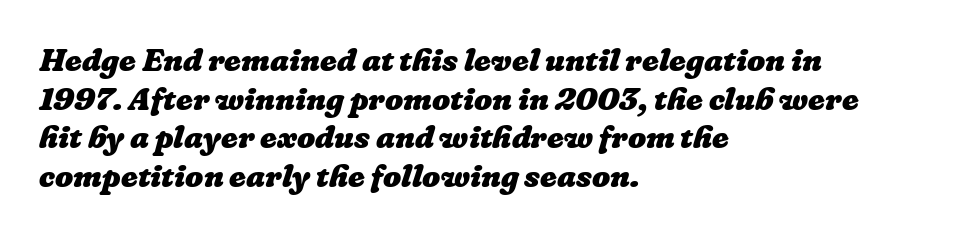
Q: Is the text bold? A: Yes.
Q: Is the text underlined? A: No.
Q: How is the paragraph aligned? A: Left-aligned.
Q: Is the spacing between letters normal or unusually wide? A: Normal.
Q: Width (condensed, normal, or wide)? A: Normal.
Q: Stroke contrast? A: Low.
Q: x-height? A: Medium.
Q: Monospaced? A: No.
